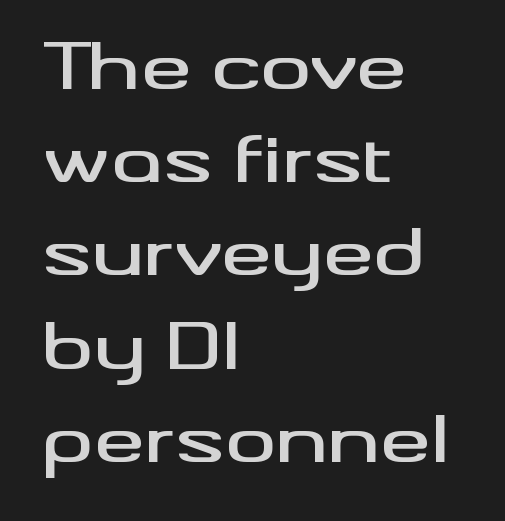
Character widths vary here, with narrow letters taking less room than wide ones. You can tell from the bare stems that sans-serif type was used. The words here are not underlined. Does extra space separate the letters? No, they use regular spacing. A typesetter would call this leading conventional body-copy spacing.
